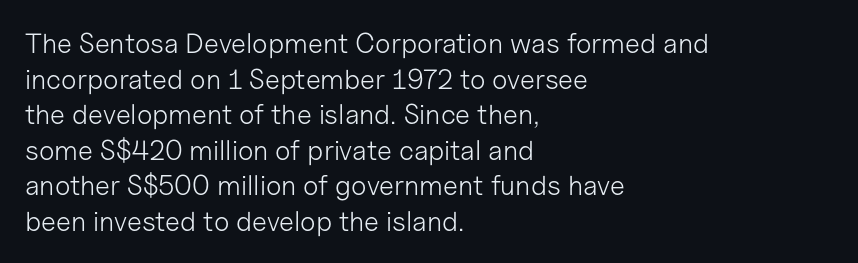
The image shows 28 px light sans-serif type, upright; set left-aligned, normal line spacing (1.27x), normal letter spacing, not underlined; low stroke contrast and a medium x-height.
